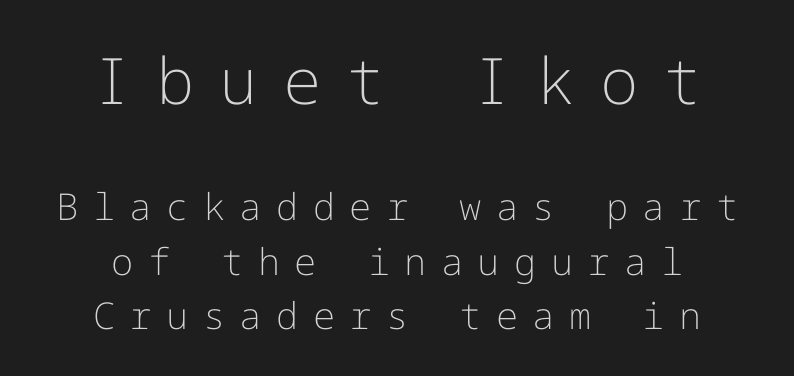
The image shows 64 px light sans-serif type, upright; set centered, normal line spacing (1.47x), unusually wide letter spacing (+0.39 em), not underlined; the first (top) block is 1.73x larger; low stroke contrast and a medium x-height.
